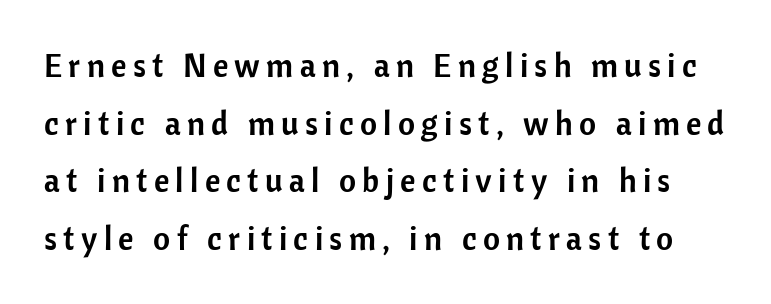
{"serif": "no", "italic": "no", "width": "normal", "stroke_contrast": "low", "x_height": "medium", "monospaced": "no", "underline": "no", "line_spacing_ratio": 1.75, "glyph_px": 33}
